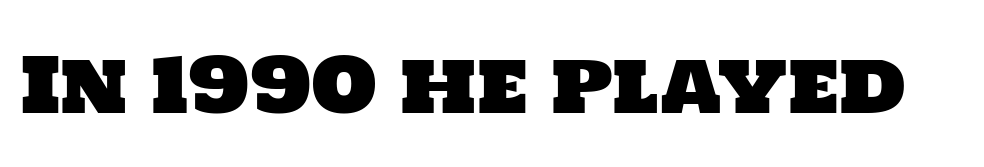
Q: Is the typeface a serif or a sans-serif typeface? A: Sans-serif.
Q: Is the text underlined? A: No.
Q: Is the spacing between letters normal or unusually wide? A: Normal.
Q: Width (condensed, normal, or wide)? A: Normal.
Q: Stroke contrast? A: Low.
Q: x-height? A: Large.
Q: Monospaced? A: No.
